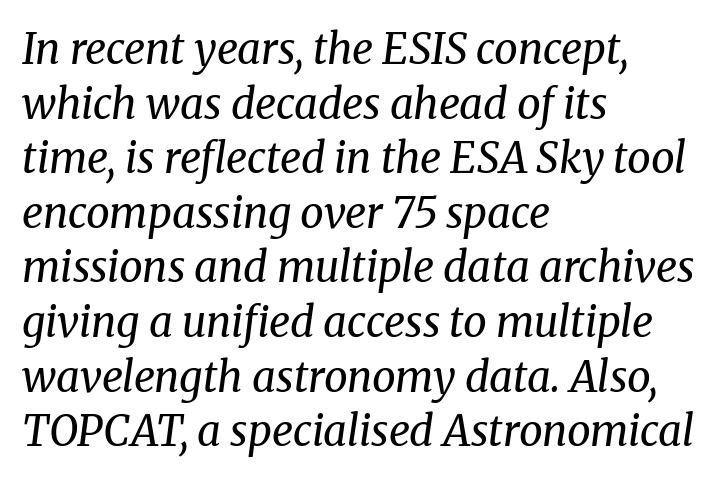
{"serif": "yes", "italic": "yes", "lean": "right", "slant_degrees": 8, "bold": "no", "weight": "regular", "width": "normal", "stroke_contrast": "medium", "x_height": "medium", "monospaced": "no", "underline": "no", "align": "left", "line_spacing": "normal", "line_spacing_ratio": 1.3, "letter_spacing": "normal", "letter_spacing_em": 0.0, "glyph_px": 42}
